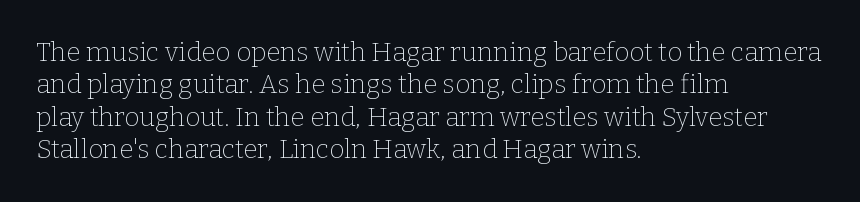
The image shows 26 px text type, upright; set left-aligned, normal line spacing (1.25x), normal letter spacing, not underlined.
